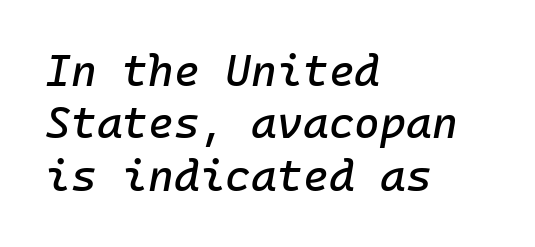
{"italic": "yes", "lean": "right", "slant_degrees": 10, "width": "normal", "stroke_contrast": "low", "x_height": "medium", "underline": "no", "align": "left", "line_spacing_ratio": 1.19, "letter_spacing": "normal", "letter_spacing_em": 0.0, "glyph_px": 44}
